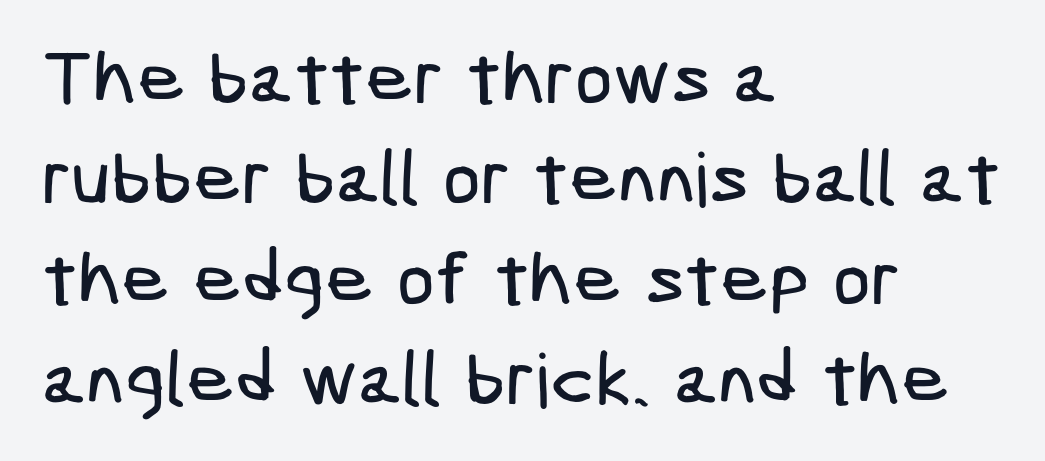
{"serif": "no", "width": "condensed", "stroke_contrast": "low", "x_height": "medium", "underline": "no", "align": "left", "line_spacing": "normal", "line_spacing_ratio": 1.34, "letter_spacing": "normal", "letter_spacing_em": 0.0, "glyph_px": 75}
